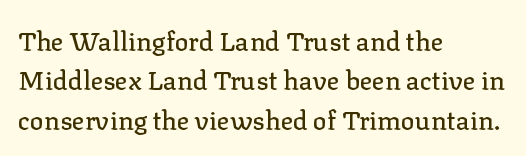
{"italic": "no", "underline": "no", "align": "left", "line_spacing": "normal", "line_spacing_ratio": 1.51, "letter_spacing": "normal", "letter_spacing_em": 0.0, "glyph_px": 26}
